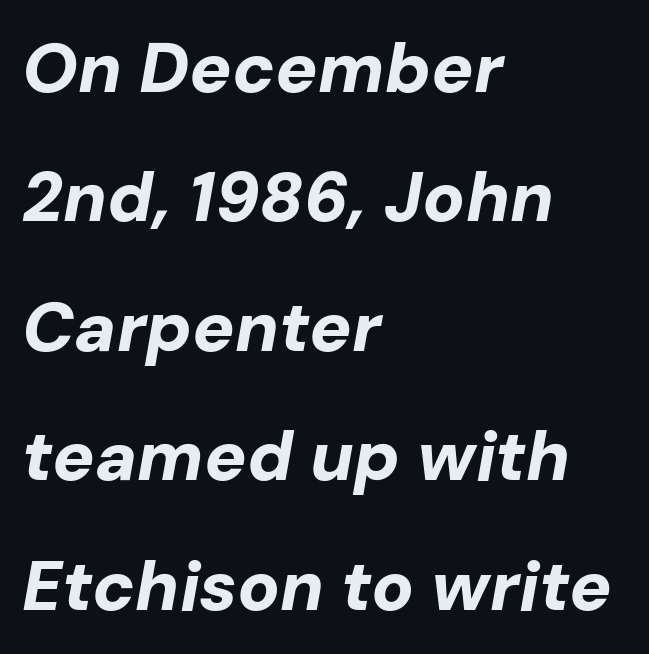
The image shows 70 px bold type, italic (leaning right); set left-aligned, line spacing 1.85x, normal letter spacing, not underlined; low stroke contrast and a medium x-height.
